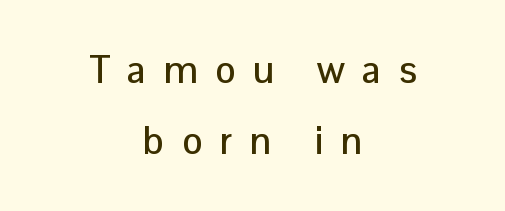
The image shows 38 px sans-serif type, upright; set centered, line spacing 1.86x, unusually wide letter spacing (+0.46 em), not underlined; low stroke contrast and a medium x-height.
